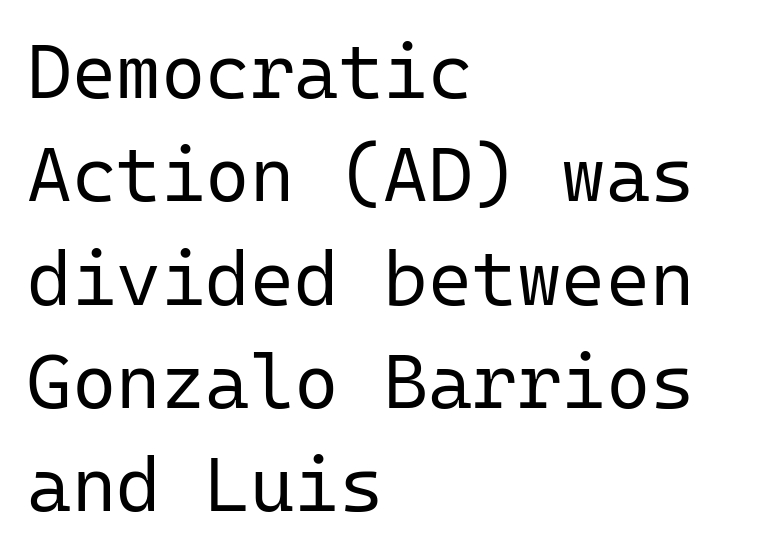
Q: Is the text bold? A: No.
Q: Is the text italic (slanted)? A: No, it is upright.
Q: Is the typeface a serif or a sans-serif typeface? A: Sans-serif.
Q: Is the text underlined? A: No.
Q: How is the paragraph aligned? A: Left-aligned.
Q: Is the spacing between letters normal or unusually wide? A: Normal.
Q: Is the spacing between lines tight, normal or loose? A: Normal.
Q: Width (condensed, normal, or wide)? A: Normal.
Q: Stroke contrast? A: Low.
Q: x-height? A: Medium.
Q: Monospaced? A: Yes.
